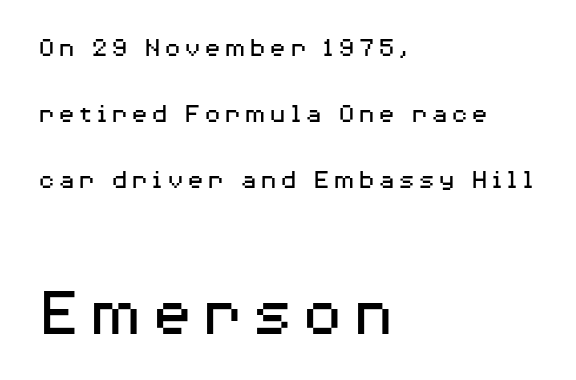
Q: Is the text bold? A: No.
Q: Is the text italic (slanted)? A: No, it is upright.
Q: Is the typeface a serif or a sans-serif typeface? A: Sans-serif.
Q: Is the text underlined? A: No.
Q: How is the paragraph aligned? A: Left-aligned.
Q: Is the spacing between lines tight, normal or loose? A: Loose.
Q: Which block of text is set in a larger size, the first (top) or the second (bottom)? A: The second (bottom) one.
Q: Width (condensed, normal, or wide)? A: Wide.
Q: Stroke contrast? A: Medium.
Q: x-height? A: Medium.
Q: Monospaced? A: No.
